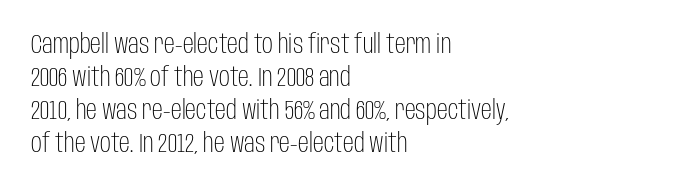
The type sits square on the baseline with zero lean. All the whitespace from short lines collects on the right. Students, note that the glyphs here touch the page at normal intervals. Weight class: somewhere from thin through regular. The foot of each line stays bare and open.
